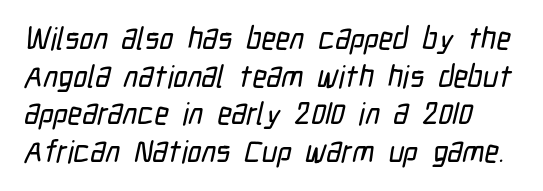
{"serif": "no", "width": "condensed", "stroke_contrast": "low", "x_height": "medium", "monospaced": "no", "underline": "no", "line_spacing_ratio": 1.21, "letter_spacing": "normal", "letter_spacing_em": 0.0, "glyph_px": 31}
